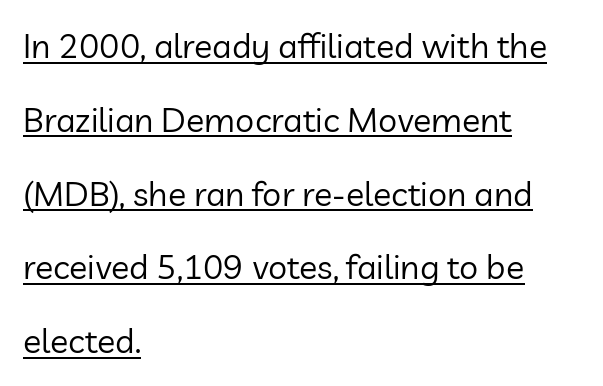
{"serif": "no", "italic": "no", "bold": "no", "weight": "regular", "width": "normal", "stroke_contrast": "low", "x_height": "medium", "monospaced": "no", "underline": "yes", "align": "left", "line_spacing": "loose", "line_spacing_ratio": 2.17, "letter_spacing": "normal", "letter_spacing_em": 0.0, "glyph_px": 34}
